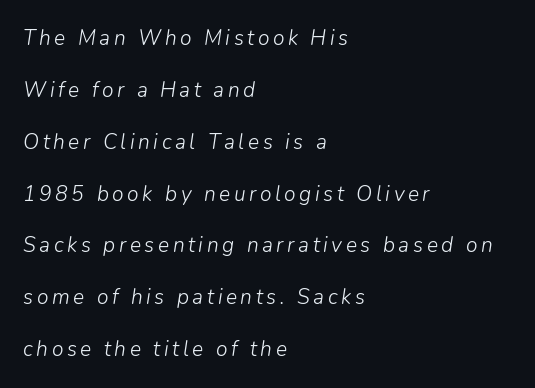
Q: Is the text bold? A: No.
Q: Is the text italic (slanted)? A: Yes, it leans right by about 9 degrees.
Q: Is the text underlined? A: No.
Q: How is the paragraph aligned? A: Left-aligned.
Q: Is the spacing between lines tight, normal or loose? A: Loose.
